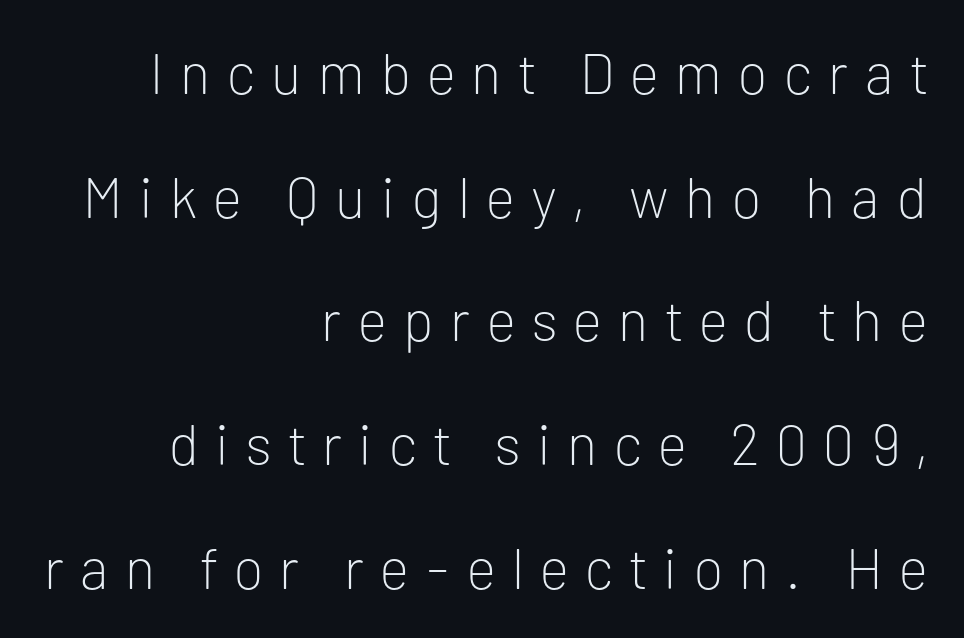
The image shows 57 px light sans-serif type, upright; set right-aligned, loose line spacing (2.17x), unusually wide letter spacing (+0.29 em), not underlined; low stroke contrast and a medium x-height.
